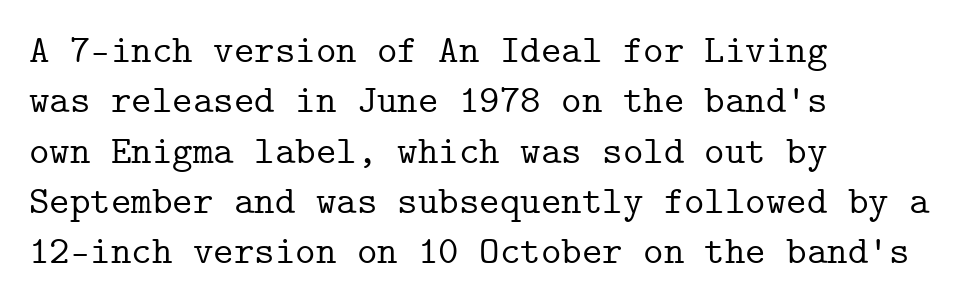
Q: Is the text italic (slanted)? A: No, it is upright.
Q: Is the typeface a serif or a sans-serif typeface? A: Serif.
Q: Is the text underlined? A: No.
Q: How is the paragraph aligned? A: Left-aligned.
Q: Is the spacing between letters normal or unusually wide? A: Normal.
Q: Is the spacing between lines tight, normal or loose? A: Normal.
Q: Width (condensed, normal, or wide)? A: Normal.
Q: Stroke contrast? A: Low.
Q: x-height? A: Medium.
Q: Monospaced? A: Yes.
